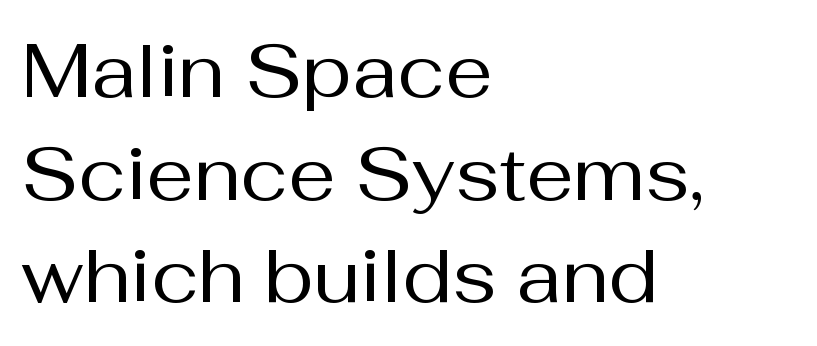
{"serif": "no", "italic": "no", "bold": "no", "weight": "regular", "width": "normal", "stroke_contrast": "medium", "x_height": "medium", "monospaced": "no", "underline": "no", "align": "left", "line_spacing": "normal", "line_spacing_ratio": 1.37, "letter_spacing": "normal", "letter_spacing_em": 0.0, "glyph_px": 75}
